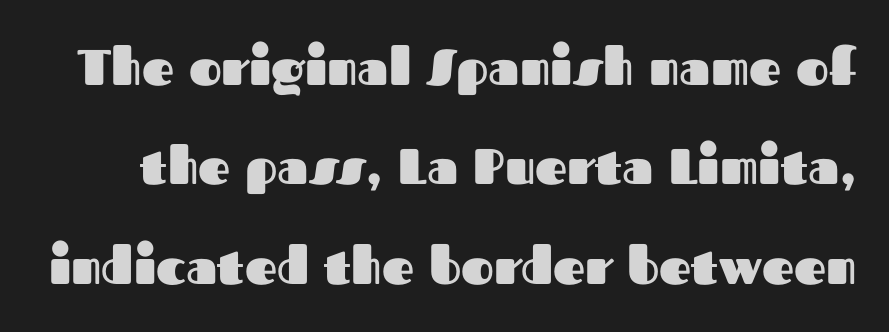
{"serif": "no", "italic": "no", "bold": "yes", "weight": "heavy", "width": "normal", "stroke_contrast": "medium", "x_height": "medium", "monospaced": "no", "underline": "no", "line_spacing": "loose", "line_spacing_ratio": 1.99, "letter_spacing": "normal", "letter_spacing_em": 0.0, "glyph_px": 50}
